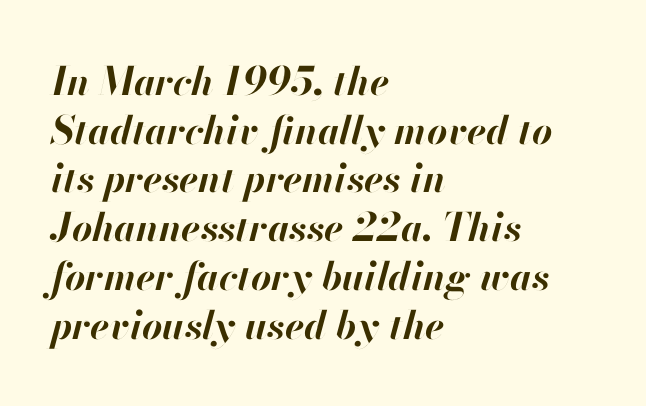
{"italic": "yes", "lean": "right", "slant_degrees": 13, "bold": "yes", "weight": "bold", "width": "normal", "stroke_contrast": "high", "x_height": "small", "monospaced": "no", "underline": "no", "align": "left", "line_spacing": "normal", "line_spacing_ratio": 1.25, "letter_spacing": "normal", "letter_spacing_em": 0.0, "glyph_px": 39}
